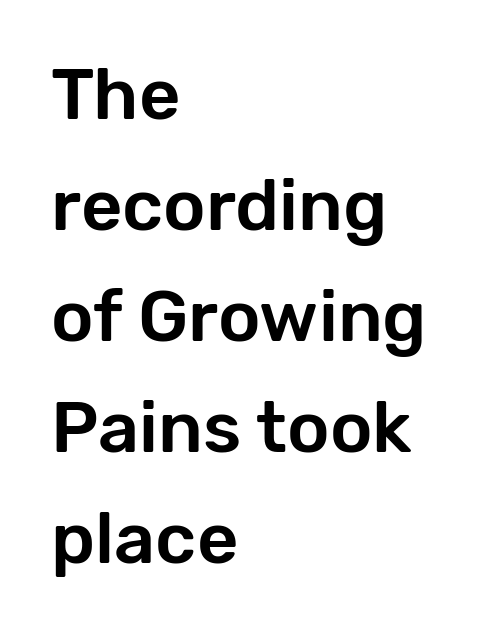
These lines were composed using upright roman letters. A normal amount of white space separates one row of letters from the next. This sample uses plain, unmodified letter spacing. Grotesque or geometric, the face here clearly has no serifs. The setting favours the left margin, as ordinary paragraphs usually do.
